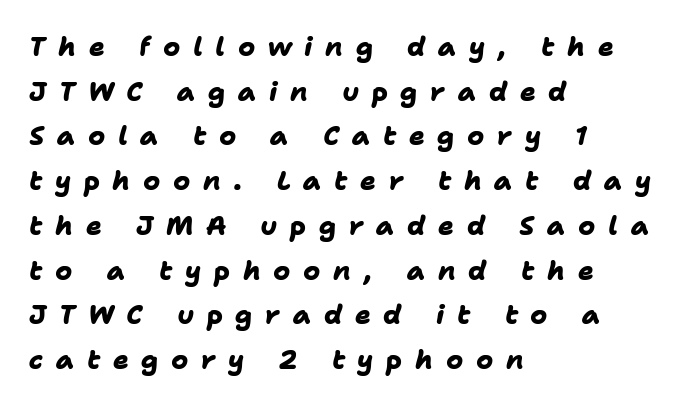
Q: Is the text bold? A: Yes.
Q: Is the text underlined? A: No.
Q: How is the paragraph aligned? A: Left-aligned.
Q: Is the spacing between letters normal or unusually wide? A: Unusually wide.
